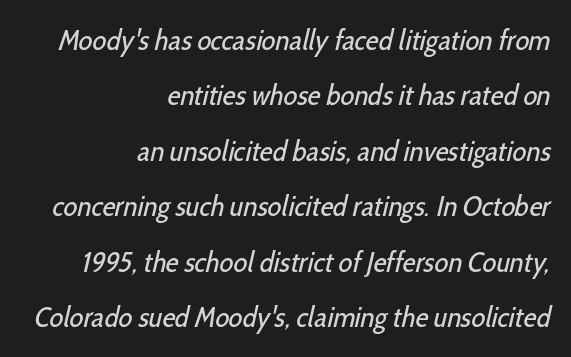
Nobody touched the tracking dial on this one. Visually the block forms a straight wall on the right and a jagged coastline on the left. Does the leading feel generous? Absolutely, it's lavish. A sans-serif font was chosen for this passage. The font is comparable to plain body text, perhaps lighter. Anything drawn beneath the words? Only blank space.
